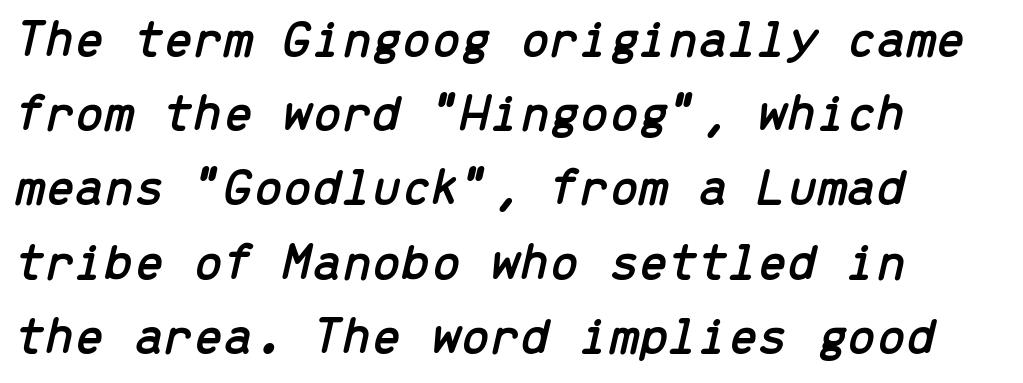
Observe the ordinary spacing: letters are neighbours, not strangers. Style check: oblique. Decoration check: the copy has no underline. Where is the straight margin? On the left. A typesetter would call this monospace, since all characters share one set width.
